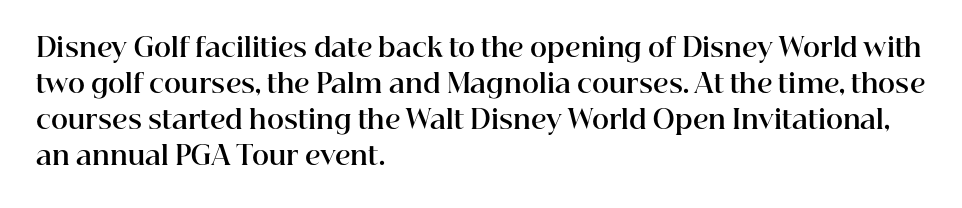
The image shows 26 px bold type, upright; set left-aligned, normal line spacing (1.39x), normal letter spacing, not underlined.
